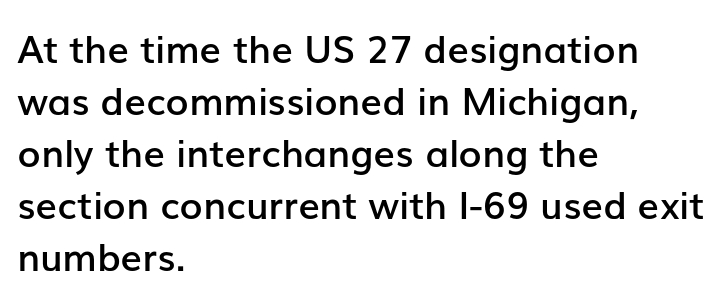
{"serif": "no", "italic": "no", "bold": "semi", "weight": "semibold", "width": "normal", "stroke_contrast": "low", "x_height": "medium", "monospaced": "no", "underline": "no", "align": "left", "line_spacing": "normal", "line_spacing_ratio": 1.37, "letter_spacing": "normal", "letter_spacing_em": 0.0, "glyph_px": 38}
